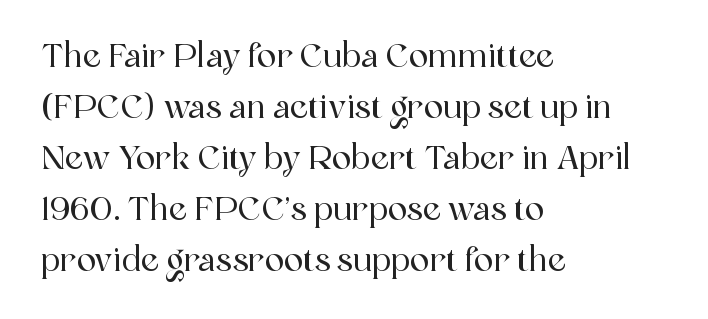
The image shows 32 px serif type, upright; set left-aligned, normal line spacing (1.59x), normal letter spacing, not underlined; a medium x-height.
